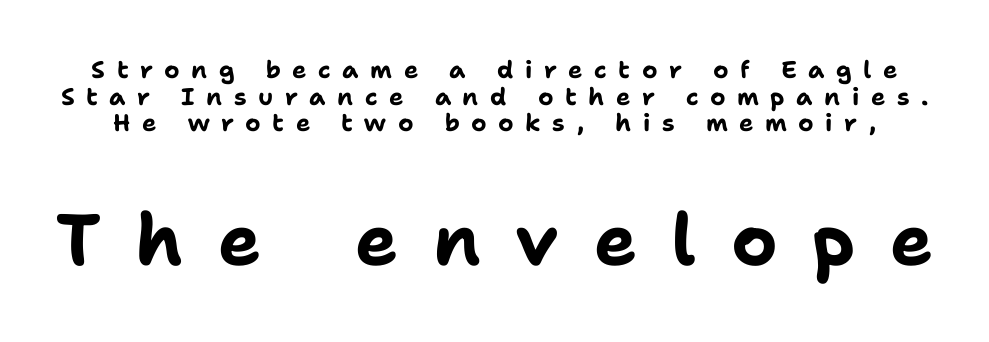
Q: Is the text bold? A: Yes.
Q: Is the text italic (slanted)? A: No, it is upright.
Q: Is the typeface a serif or a sans-serif typeface? A: Sans-serif.
Q: Is the text underlined? A: No.
Q: Is the spacing between letters normal or unusually wide? A: Unusually wide.
Q: Is the spacing between lines tight, normal or loose? A: Tight.
Q: Which block of text is set in a larger size, the first (top) or the second (bottom)? A: The second (bottom) one.
Q: Width (condensed, normal, or wide)? A: Normal.
Q: Stroke contrast? A: Low.
Q: x-height? A: Medium.
Q: Monospaced? A: No.
